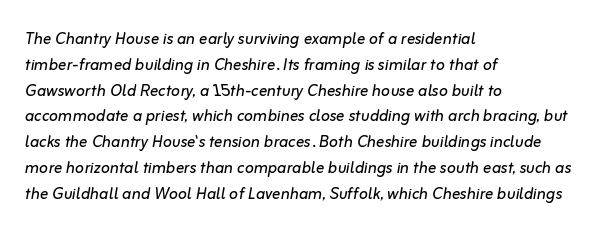
Q: Is the text bold? A: No.
Q: Is the text italic (slanted)? A: Yes, it leans right by about 10 degrees.
Q: Is the text underlined? A: No.
Q: How is the paragraph aligned? A: Left-aligned.
Q: Is the spacing between letters normal or unusually wide? A: Normal.
